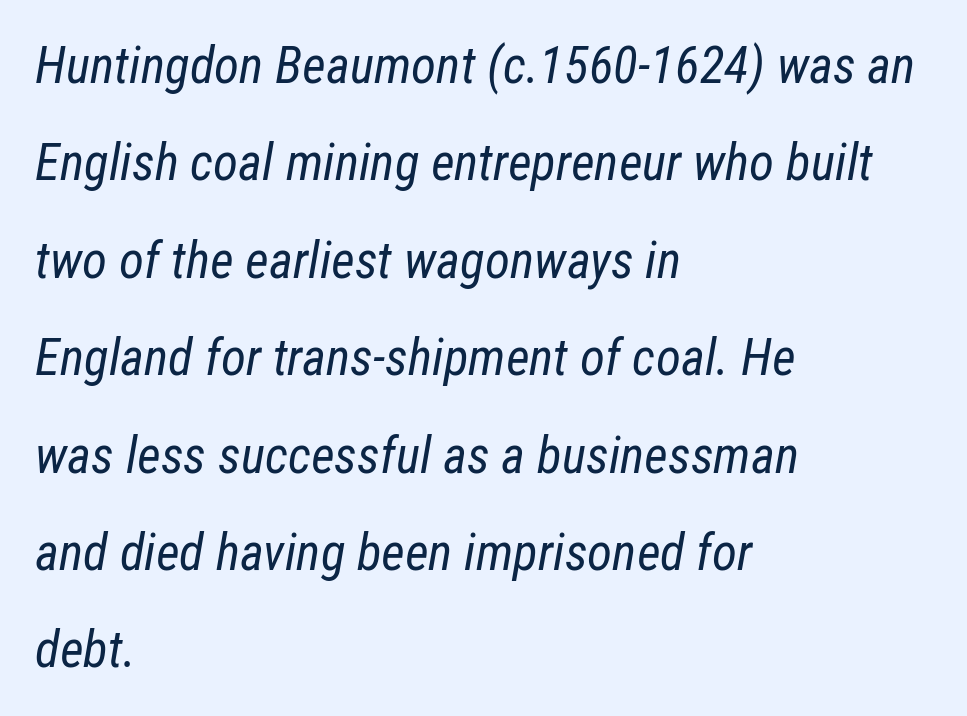
{"italic": "yes", "lean": "right", "slant_degrees": 12, "bold": "no", "weight": "regular", "width": "condensed", "stroke_contrast": "low", "x_height": "medium", "monospaced": "no", "underline": "no", "align": "left", "line_spacing": "loose", "line_spacing_ratio": 1.91, "letter_spacing": "normal", "letter_spacing_em": 0.0, "glyph_px": 51}
